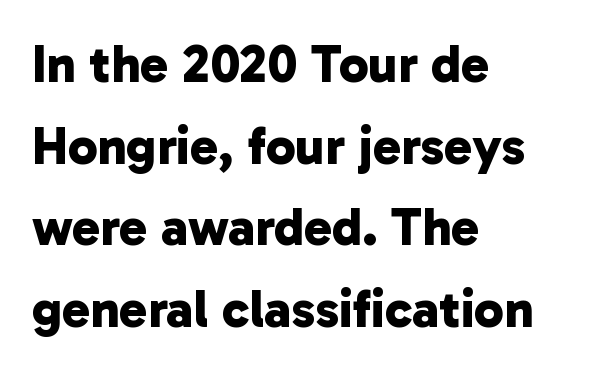
A typesetter would call this zero additional tracking. Heavy, bold letterforms. This sample is left-justified, so line endings fall wherever the words run out. Observe the absence of serifs on each vertical stroke in this sample.
